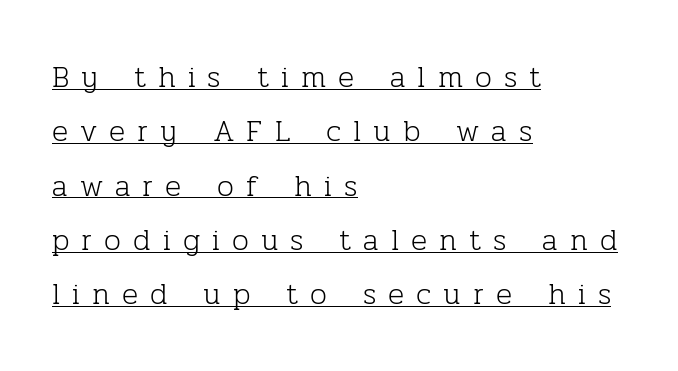
{"serif": "yes", "italic": "no", "bold": "no", "weight": "light", "width": "normal", "stroke_contrast": "low", "x_height": "medium", "monospaced": "no", "underline": "yes", "align": "left", "line_spacing_ratio": 1.81, "letter_spacing": "wide", "letter_spacing_em": 0.4, "glyph_px": 30}
